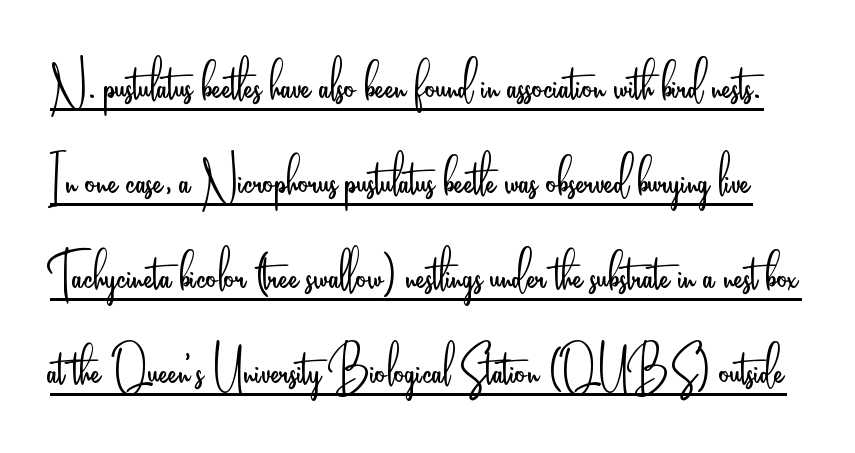
Q: Is the text bold? A: No.
Q: Is the typeface a serif or a sans-serif typeface? A: Sans-serif.
Q: Is the text underlined? A: Yes.
Q: Is the spacing between letters normal or unusually wide? A: Normal.
Q: Is the spacing between lines tight, normal or loose? A: Normal.
Q: Width (condensed, normal, or wide)? A: Condensed.
Q: Stroke contrast? A: Low.
Q: x-height? A: Small.
Q: Monospaced? A: No.
